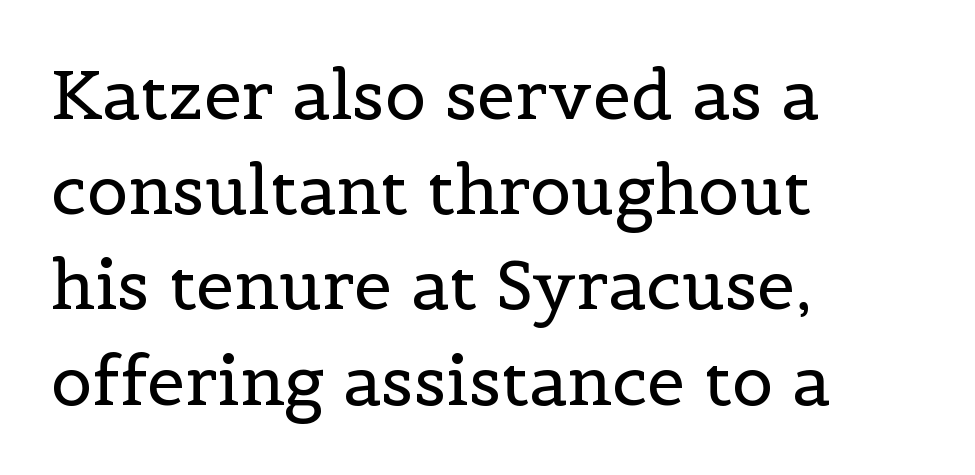
The image shows 68 px regular-weight serif type, upright; set left-aligned, normal line spacing (1.4x), normal letter spacing, not underlined; a medium x-height.
